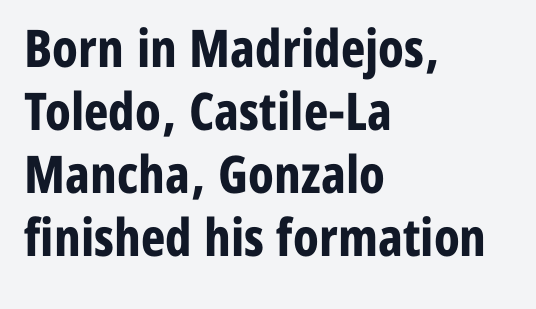
The image shows 52 px bold, condensed sans-serif type, upright; set left-aligned, line spacing 1.21x, normal letter spacing, not underlined; low stroke contrast and a medium x-height.
